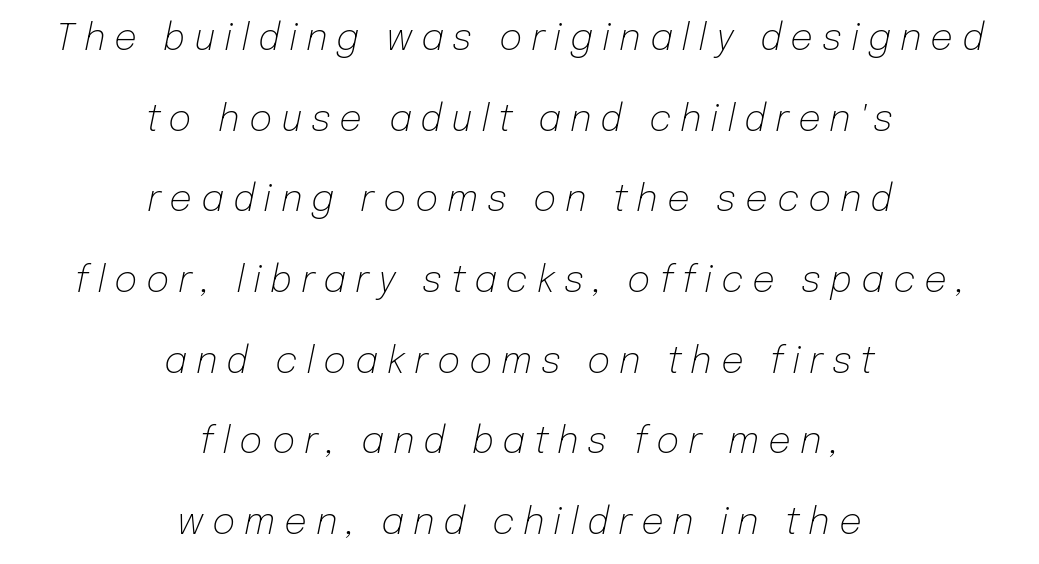
{"italic": "yes", "lean": "right", "slant_degrees": 12, "bold": "no", "weight": "light", "width": "normal", "stroke_contrast": "low", "x_height": "medium", "monospaced": "no", "underline": "no", "align": "center", "line_spacing": "loose", "line_spacing_ratio": 2.24, "letter_spacing": "wide", "letter_spacing_em": 0.24, "glyph_px": 36}
